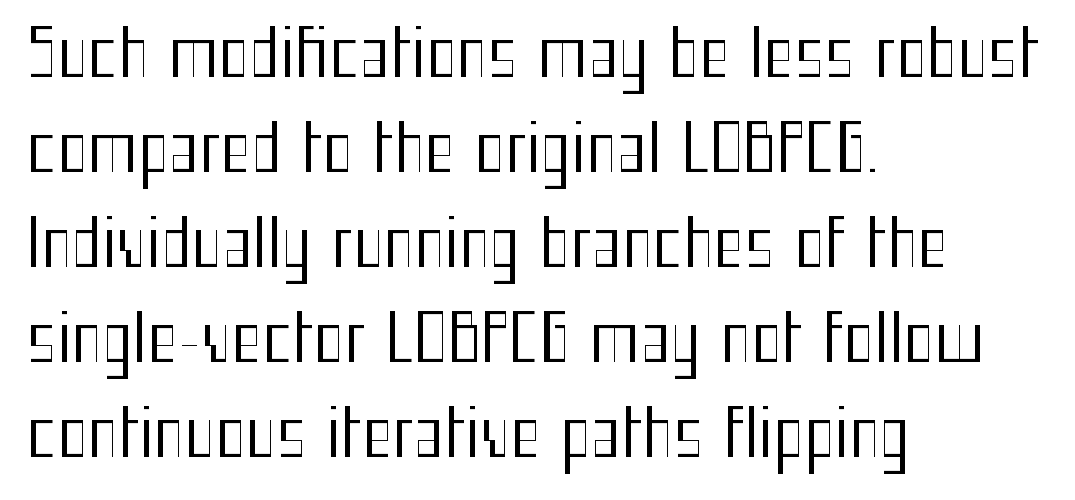
The face used here is proportionally spaced, like ordinary book or web type. Summary of vertical rhythm: regular, with standard interline spacing. Note: no serifs on the glyphs. Inter-character spacing is left at the font's built-in metrics.
